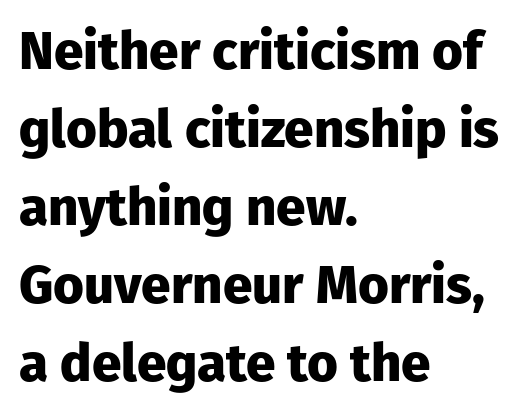
{"serif": "no", "italic": "no", "bold": "yes", "weight": "heavy", "width": "normal", "stroke_contrast": "low", "x_height": "medium", "monospaced": "no", "underline": "no", "align": "left", "line_spacing": "normal", "line_spacing_ratio": 1.47, "letter_spacing": "normal", "letter_spacing_em": 0.0, "glyph_px": 53}
